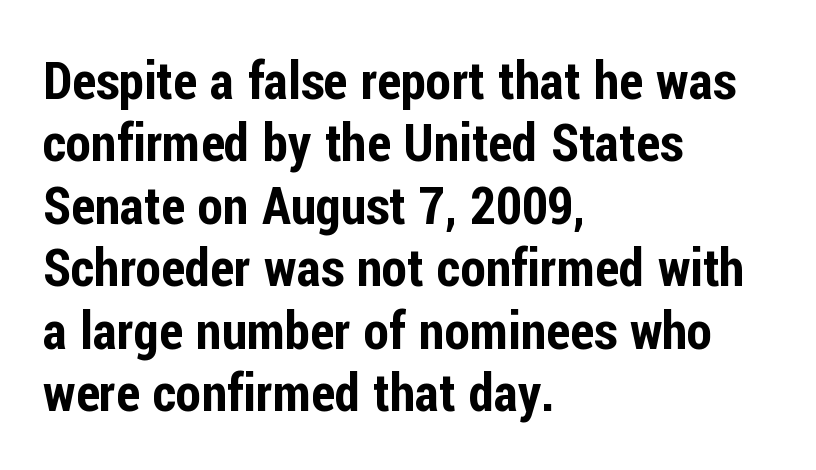
Q: Is the text italic (slanted)? A: No, it is upright.
Q: Is the typeface a serif or a sans-serif typeface? A: Sans-serif.
Q: Is the text underlined? A: No.
Q: How is the paragraph aligned? A: Left-aligned.
Q: Is the spacing between letters normal or unusually wide? A: Normal.
Q: Width (condensed, normal, or wide)? A: Condensed.
Q: Stroke contrast? A: Low.
Q: x-height? A: Medium.
Q: Monospaced? A: No.
